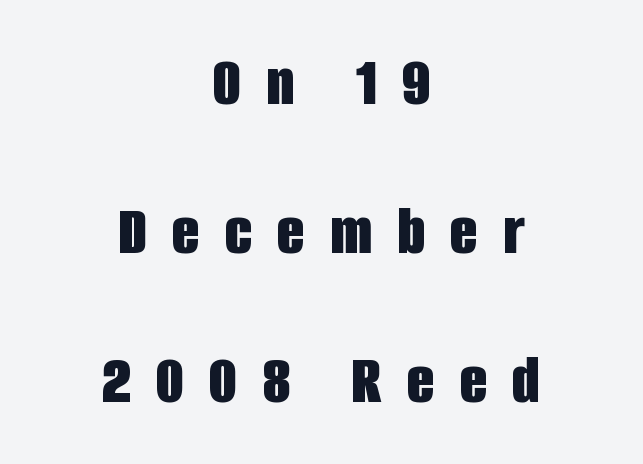
{"serif": "no", "italic": "no", "bold": "yes", "weight": "bold", "width": "condensed", "stroke_contrast": "low", "x_height": "large", "monospaced": "no", "underline": "no", "align": "center", "line_spacing": "loose", "line_spacing_ratio": 2.07, "letter_spacing": "wide", "letter_spacing_em": 0.35, "glyph_px": 72}
